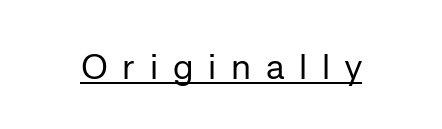
The image shows 36 px regular-weight sans-serif type, upright; set unusually wide letter spacing (+0.41 em), underlined; low stroke contrast and a medium x-height.
